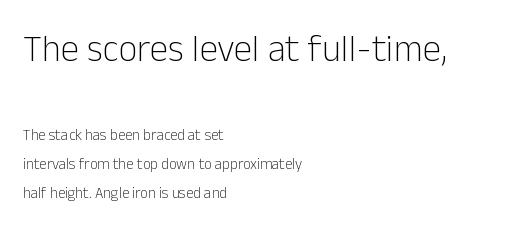
{"serif": "no", "italic": "no", "bold": "no", "weight": "light", "width": "normal", "stroke_contrast": "low", "x_height": "medium", "monospaced": "no", "underline": "no", "align": "left", "line_spacing": "loose", "line_spacing_ratio": 1.93, "letter_spacing": "normal", "letter_spacing_em": 0.0, "larger_block": "first", "size_ratio": 2.47, "glyph_px": 37}
